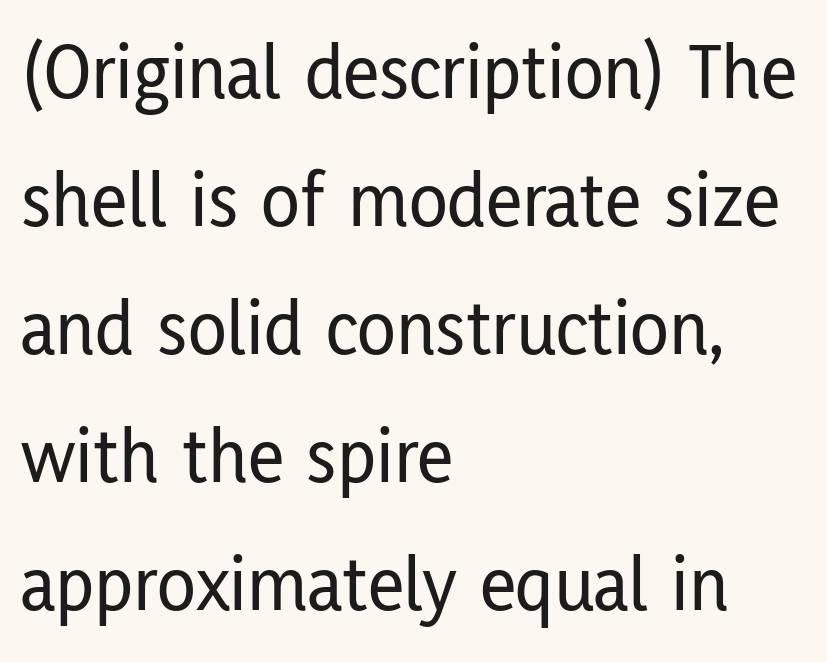
{"serif": "no", "italic": "no", "width": "condensed", "stroke_contrast": "low", "x_height": "medium", "monospaced": "no", "underline": "no", "align": "left", "line_spacing": "normal", "line_spacing_ratio": 1.6, "letter_spacing": "normal", "letter_spacing_em": 0.0, "glyph_px": 80}
